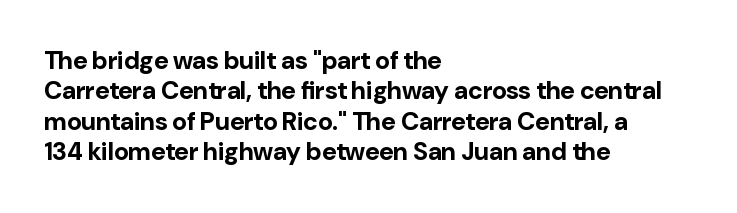
The image shows 25 px bold type, upright; set left-aligned, line spacing 1.22x, normal letter spacing, not underlined.
